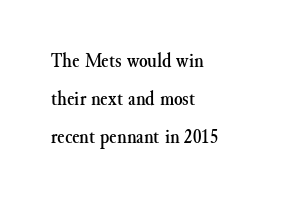
{"italic": "no", "underline": "no", "align": "left", "line_spacing_ratio": 1.73, "letter_spacing": "normal", "letter_spacing_em": 0.0, "glyph_px": 22}
